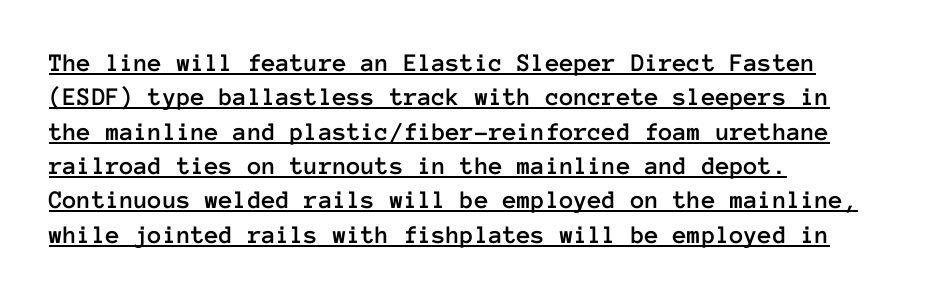
Characters follow at the spacing the type designer built in. The font's upright variant was chosen for this text. Short and long lines alike share a common starting point at left. Regarding leading, the lines here are spaced in the standard way. Check the space under the baseline: a stroke is drawn there.
